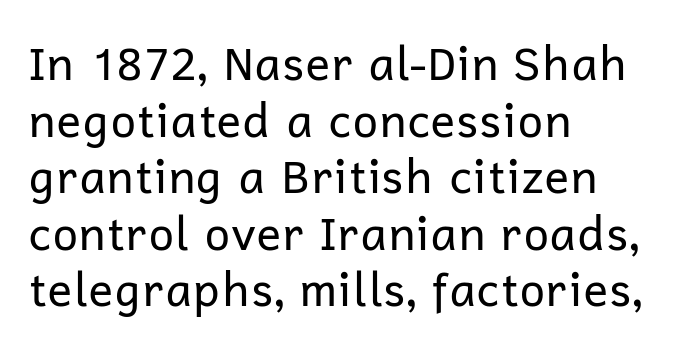
The image shows 46 px regular-weight sans-serif type, upright; set left-aligned, line spacing 1.23x, normal letter spacing, not underlined; low stroke contrast and a medium x-height.
